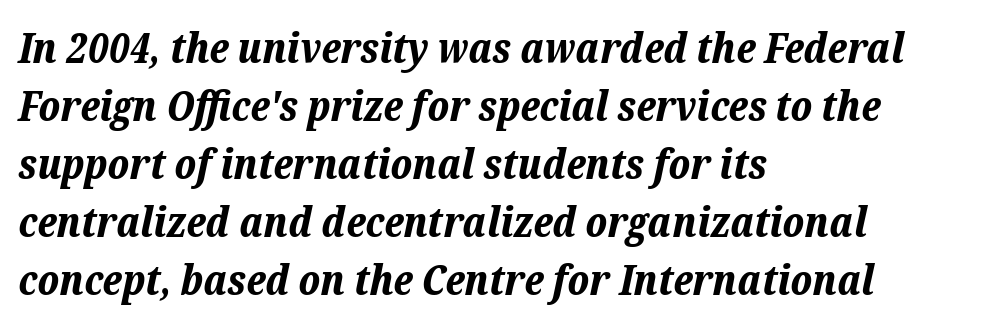
Italic: yes, the glyphs are oblique. How would I describe the line gaps? Plain and ordinary. These lines carry a lot of weight — the face is fully bold. The passage shown is typed in a proportional face where columns would drift. Bare-footed words on every line. These lines stack with their left ends in a neat column.
